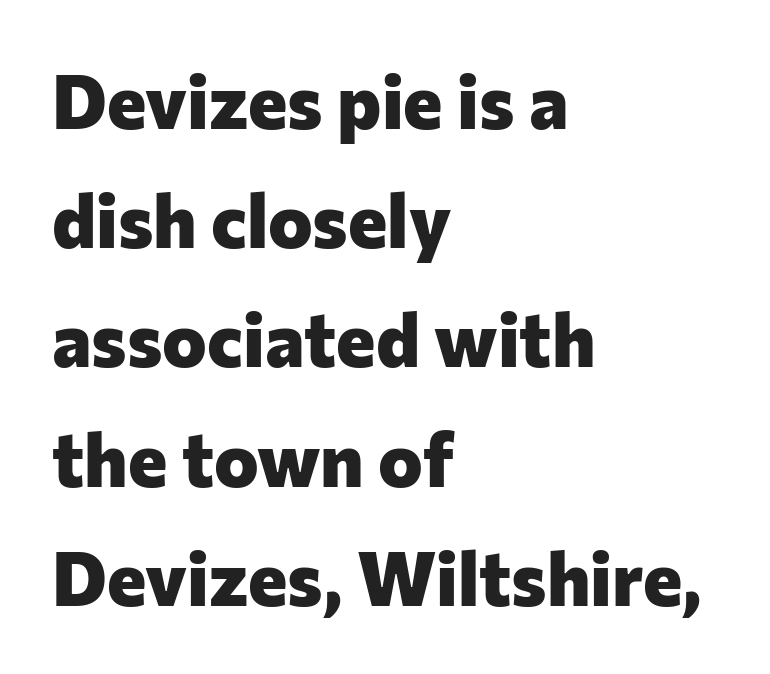
The text was rendered using a sans face with plain stroke endings. Is this a fixed-width face? No — the glyphs have proportional, varying widths. The type sits square on the baseline with zero lean. In terms of letterspacing, this is plain default setting. The compositor pushed each line to the left boundary.
